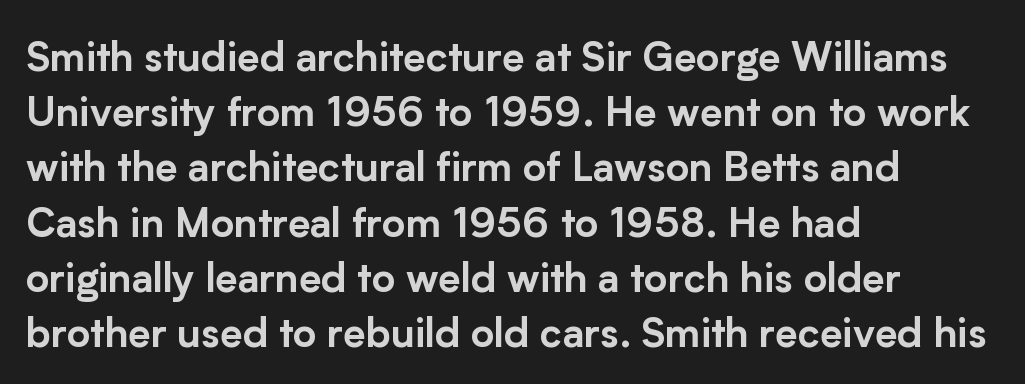
{"serif": "no", "italic": "no", "width": "normal", "stroke_contrast": "low", "x_height": "medium", "monospaced": "no", "underline": "no", "align": "left", "line_spacing": "normal", "line_spacing_ratio": 1.38, "letter_spacing": "normal", "letter_spacing_em": 0.0, "glyph_px": 40}
